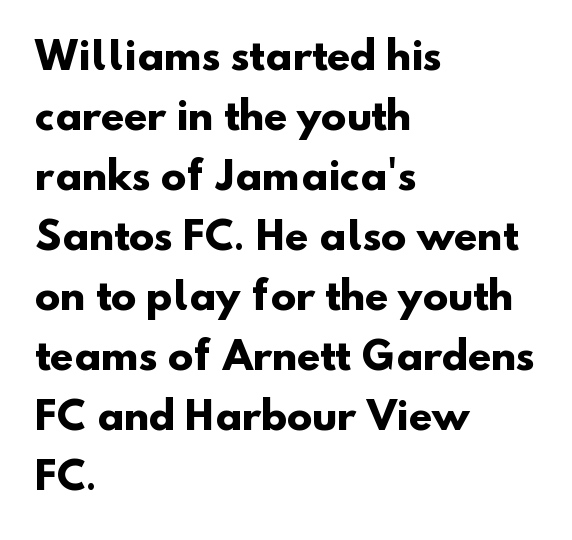
Q: Is the text bold? A: Yes.
Q: Is the typeface a serif or a sans-serif typeface? A: Sans-serif.
Q: Is the text underlined? A: No.
Q: How is the paragraph aligned? A: Left-aligned.
Q: Is the spacing between letters normal or unusually wide? A: Normal.
Q: Is the spacing between lines tight, normal or loose? A: Normal.
Q: Width (condensed, normal, or wide)? A: Normal.
Q: Stroke contrast? A: Low.
Q: x-height? A: Small.
Q: Monospaced? A: No.
